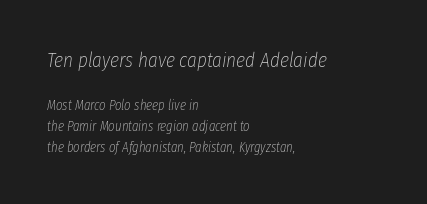
The image shows 21 px text type, italic (leaning right); set left-aligned, normal line spacing (1.52x), normal letter spacing, not underlined; the first (top) block is 1.5x larger.
